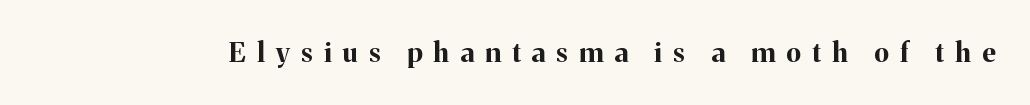
The image shows 27 px bold type, upright; set unusually wide letter spacing (+0.42 em), not underlined.
